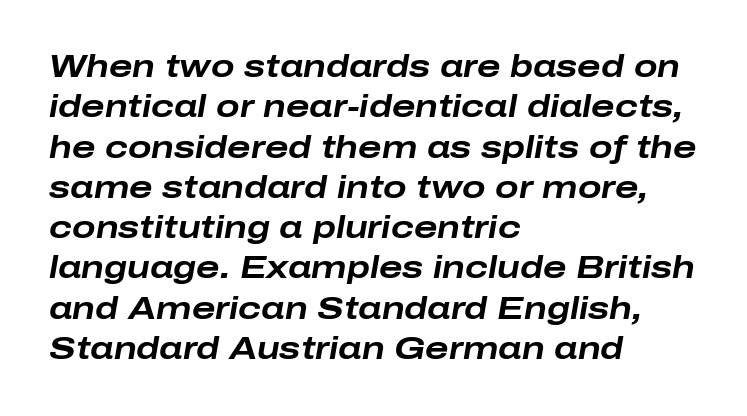
{"italic": "yes", "lean": "right", "slant_degrees": 10, "bold": "yes", "weight": "bold", "width": "wide", "stroke_contrast": "low", "x_height": "medium", "monospaced": "no", "underline": "no", "align": "left", "line_spacing": "normal", "line_spacing_ratio": 1.3, "letter_spacing": "normal", "letter_spacing_em": 0.0, "glyph_px": 31}
